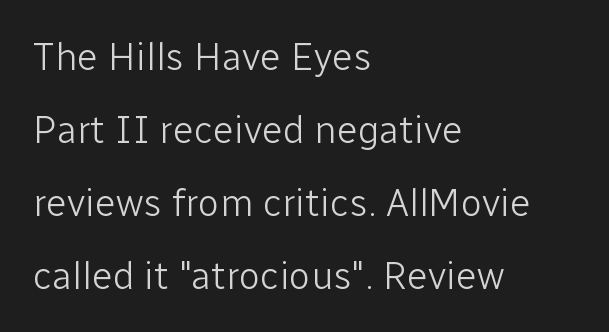
{"serif": "no", "italic": "no", "bold": "no", "weight": "light", "width": "normal", "stroke_contrast": "low", "x_height": "medium", "monospaced": "no", "underline": "no", "align": "left", "line_spacing_ratio": 1.87, "letter_spacing": "normal", "letter_spacing_em": 0.0, "glyph_px": 39}
